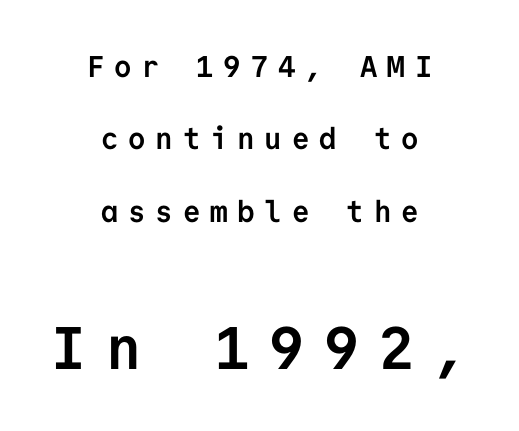
Upright lettering throughout. One-word summary of the alignment: center. Are there feet on the stems? There aren't — it's a sans. Compared with typical body copy, the letter spacing here is much looser. Quick note: interline space is abundant. The space directly below the letters is spotless.
